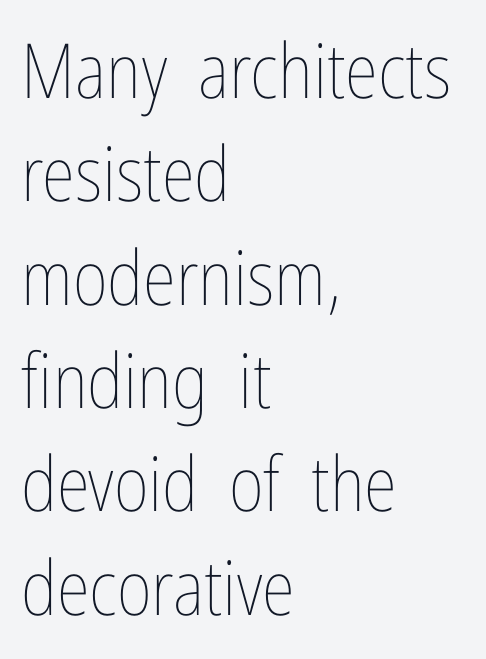
Q: Is the text bold? A: No.
Q: Is the text italic (slanted)? A: No, it is upright.
Q: Is the text underlined? A: No.
Q: How is the paragraph aligned? A: Left-aligned.
Q: Is the spacing between letters normal or unusually wide? A: Normal.
Q: Is the spacing between lines tight, normal or loose? A: Normal.
Q: Width (condensed, normal, or wide)? A: Condensed.
Q: Stroke contrast? A: Low.
Q: x-height? A: Medium.
Q: Monospaced? A: No.
